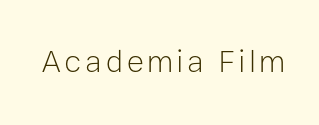
Q: Is the text bold? A: No.
Q: Is the text italic (slanted)? A: No, it is upright.
Q: Is the typeface a serif or a sans-serif typeface? A: Sans-serif.
Q: Is the text underlined? A: No.
Q: Width (condensed, normal, or wide)? A: Normal.
Q: Stroke contrast? A: Low.
Q: x-height? A: Medium.
Q: Monospaced? A: No.
